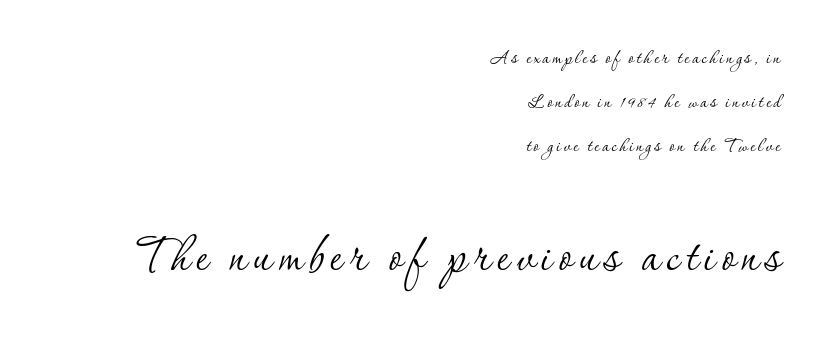
The image shows 60 px thin serif type; set right-aligned, line spacing 1.84x, not underlined; the second (bottom) block is 2.5x larger; low stroke contrast and a small x-height.
